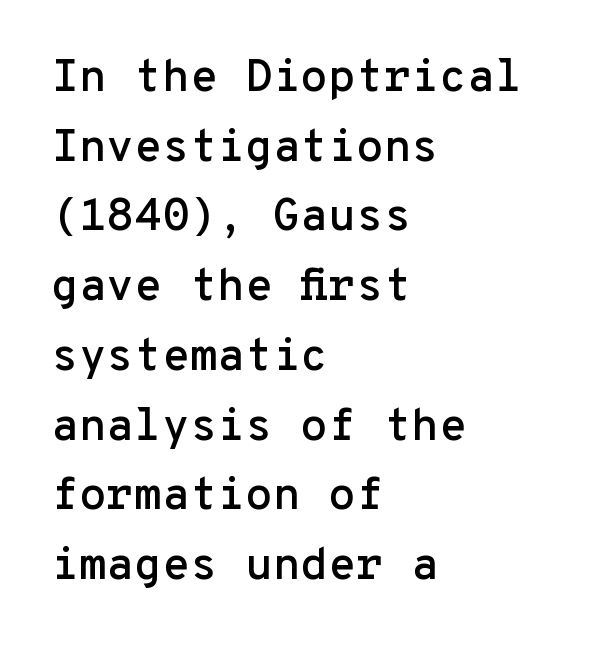
The image shows 45 px sans-serif type, upright, monospaced; set left-aligned, normal line spacing (1.55x), normal letter spacing, not underlined; low stroke contrast and a medium x-height.
